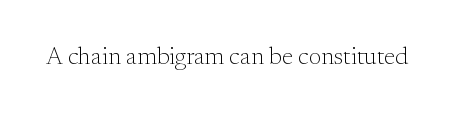
The image shows 24 px text type, upright; set normal letter spacing, not underlined.
